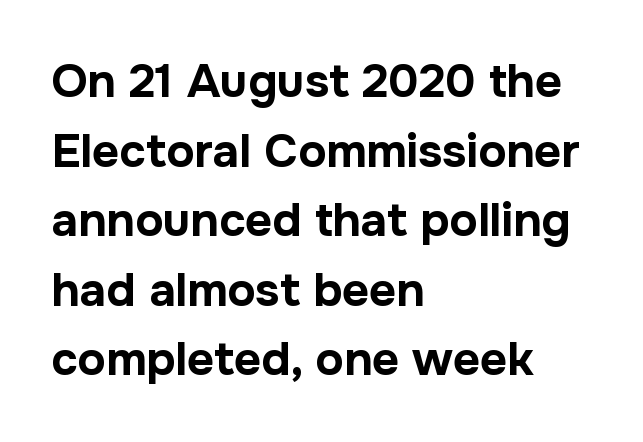
Q: Is the text bold? A: Yes.
Q: Is the text italic (slanted)? A: No, it is upright.
Q: Is the typeface a serif or a sans-serif typeface? A: Sans-serif.
Q: Is the text underlined? A: No.
Q: How is the paragraph aligned? A: Left-aligned.
Q: Is the spacing between letters normal or unusually wide? A: Normal.
Q: Is the spacing between lines tight, normal or loose? A: Normal.
Q: Width (condensed, normal, or wide)? A: Normal.
Q: Stroke contrast? A: Low.
Q: x-height? A: Medium.
Q: Monospaced? A: No.
